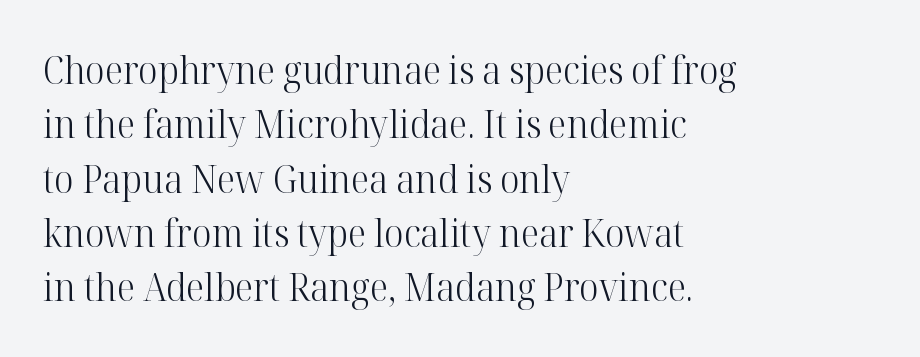
Beneath every word, the page is bare. The rendering keeps characters at their native spacing. It's the straight-up-and-down kind of type. Is the type heavy? It reads as light-to-regular instead.
